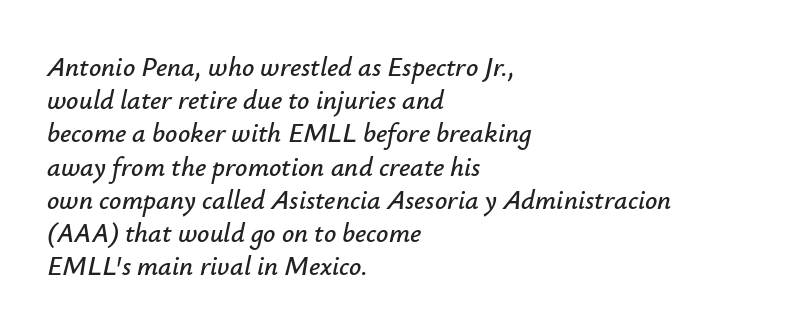
{"italic": "yes", "lean": "right", "slant_degrees": 12, "underline": "no", "align": "left", "line_spacing_ratio": 1.23, "letter_spacing": "normal", "letter_spacing_em": 0.0, "glyph_px": 27}
